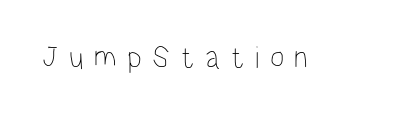
{"italic": "no", "bold": "no", "weight": "thin", "width": "condensed", "stroke_contrast": "low", "x_height": "large", "monospaced": "no", "underline": "no", "letter_spacing": "wide", "letter_spacing_em": 0.34, "glyph_px": 31}
